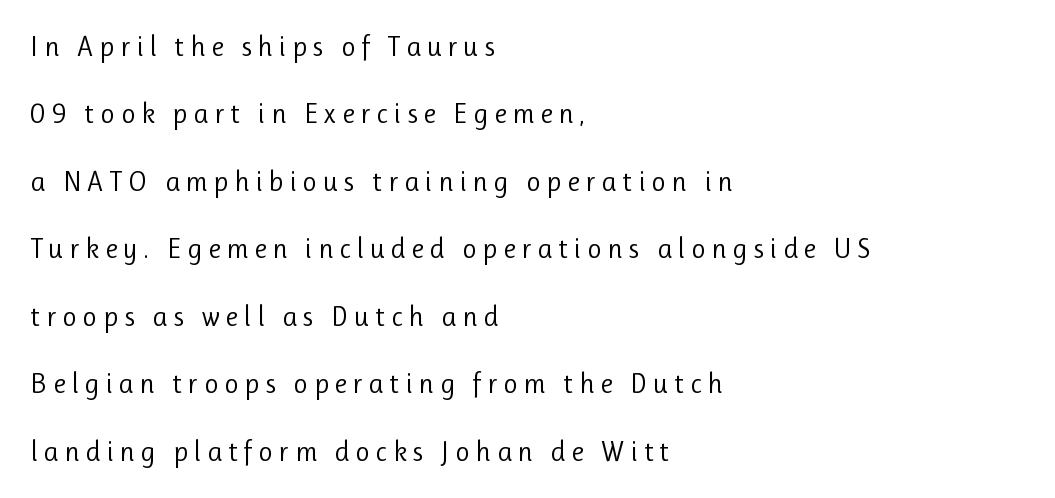
The image shows 28 px regular-weight sans-serif type, upright; set left-aligned, loose line spacing (2.41x), unusually wide letter spacing (+0.21 em), not underlined; low stroke contrast and a medium x-height.
